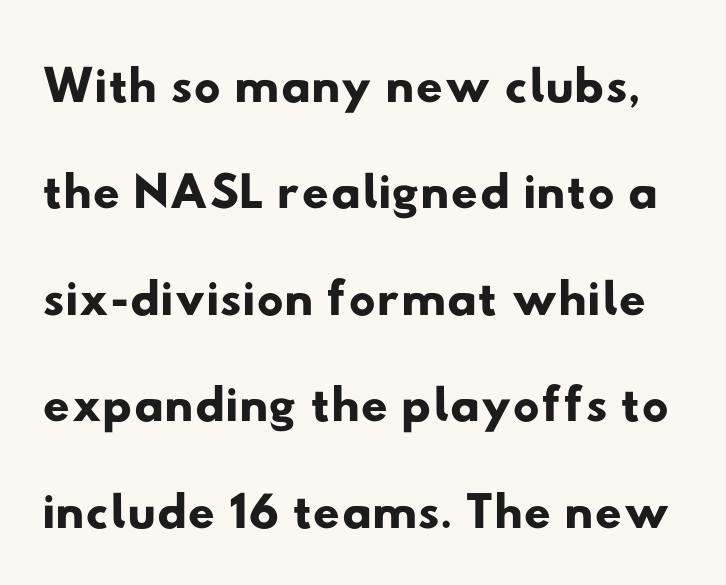
The image shows 75 px wide sans-serif type; set normal line spacing (1.42x), normal letter spacing, not underlined; low stroke contrast and a small x-height.
